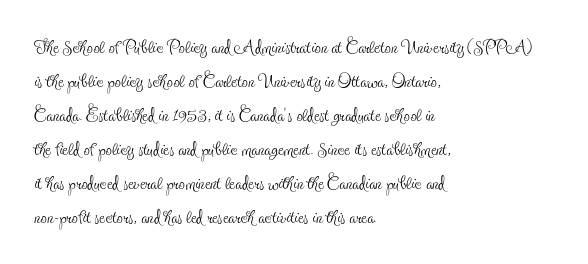
The image shows 25 px text type; set left-aligned, normal line spacing (1.36x), normal letter spacing, not underlined.
